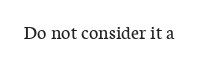
Q: Is the text bold? A: No.
Q: Is the text italic (slanted)? A: No, it is upright.
Q: Is the text underlined? A: No.
Q: Is the spacing between letters normal or unusually wide? A: Normal.
